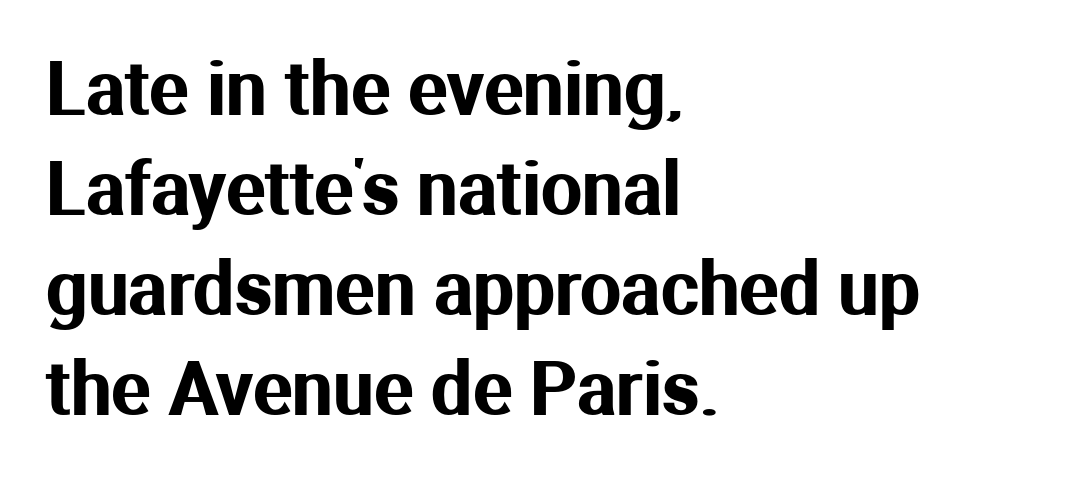
Q: Is the text italic (slanted)? A: No, it is upright.
Q: Is the typeface a serif or a sans-serif typeface? A: Sans-serif.
Q: Is the text underlined? A: No.
Q: How is the paragraph aligned? A: Left-aligned.
Q: Is the spacing between letters normal or unusually wide? A: Normal.
Q: Is the spacing between lines tight, normal or loose? A: Normal.
Q: Width (condensed, normal, or wide)? A: Normal.
Q: Stroke contrast? A: Medium.
Q: x-height? A: Medium.
Q: Monospaced? A: No.
